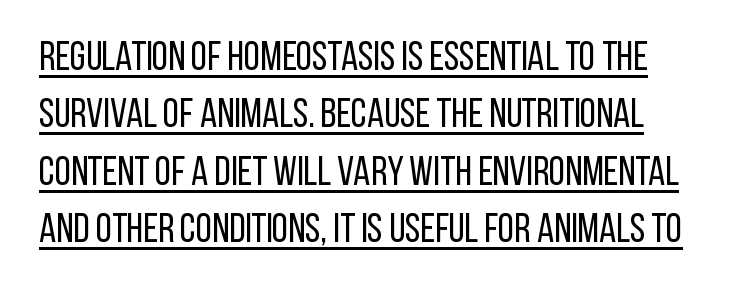
{"serif": "no", "italic": "no", "bold": "no", "weight": "regular", "width": "condensed", "stroke_contrast": "low", "x_height": "large", "monospaced": "no", "underline": "yes", "line_spacing": "normal", "line_spacing_ratio": 1.4, "letter_spacing": "normal", "letter_spacing_em": 0.0, "glyph_px": 41}
